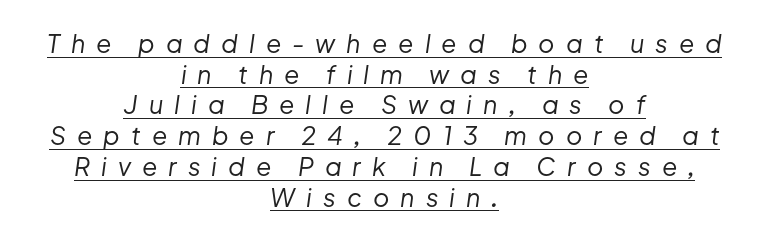
Q: Is the text bold? A: No.
Q: Is the text italic (slanted)? A: Yes, it leans right by about 8 degrees.
Q: Is the text underlined? A: Yes.
Q: How is the paragraph aligned? A: Centered.
Q: Is the spacing between letters normal or unusually wide? A: Unusually wide.
